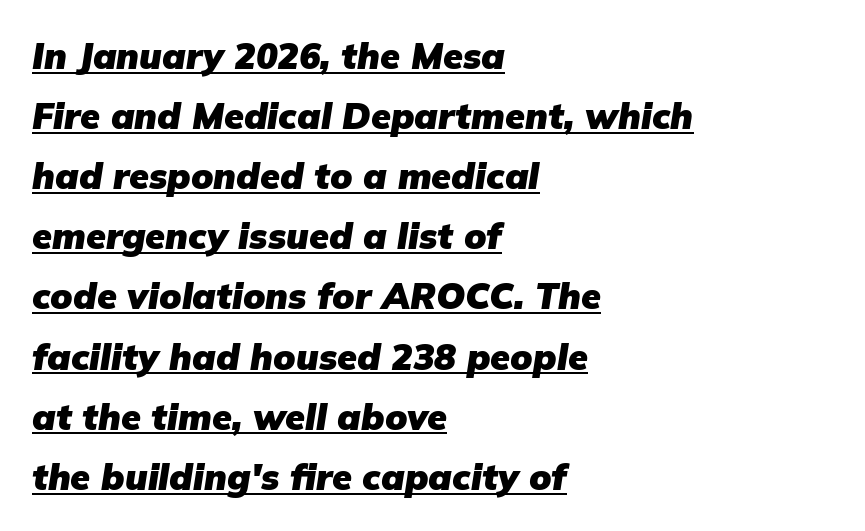
The line texture is even and compact thanks to regular tracking. The face used here has the dense, thick strokes of a bold. Spacing verdict: proportional, widths tailored to each character. Would a proofreader flag this as italicized? Yes. Quick note: underline on.
